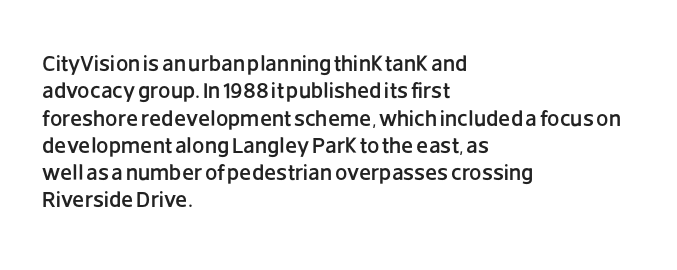
The image shows 22 px text type, upright; set left-aligned, line spacing 1.24x, normal letter spacing, not underlined.
